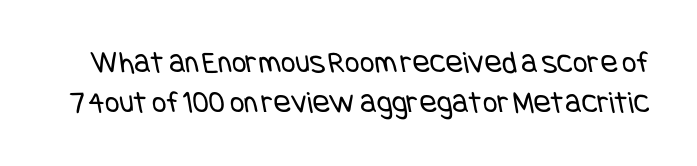
The typesetting does not lean heavy: it is not bold. Each row of text sits above clean, open space. The glyphs in this specimen are sans serif. Horizontal bands of white between lines are of average thickness.
